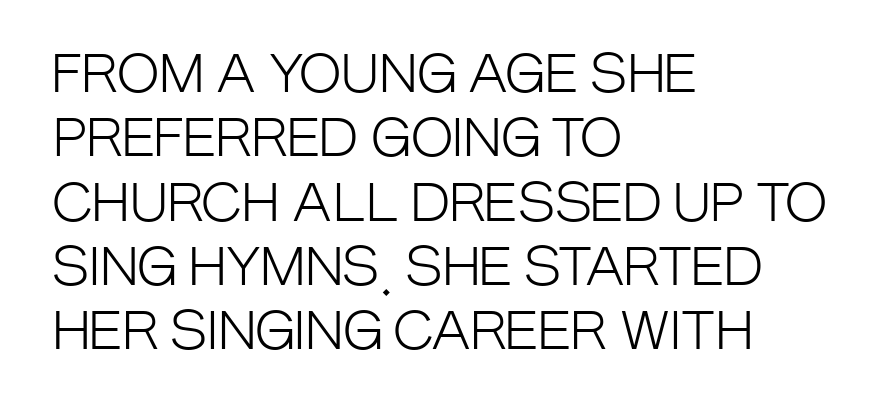
{"serif": "no", "italic": "no", "bold": "no", "weight": "light", "width": "condensed", "stroke_contrast": "low", "x_height": "large", "monospaced": "no", "underline": "no", "align": "left", "line_spacing": "normal", "line_spacing_ratio": 1.26, "letter_spacing": "normal", "letter_spacing_em": 0.0, "glyph_px": 51}
